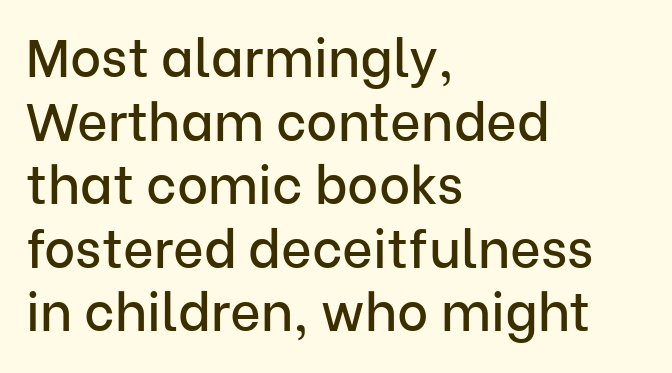
The lines in this sample share a left origin and differ only in where they stop. Is this a sans? Yes — the strokes have no serifs. Each word holds together tightly as a unit, with standard inter-letter gaps. Here the designer chose a conventional face with non-uniform glyph widths. Just letters on the line, the space beneath them empty. The specimen reads as upright at a glance.
